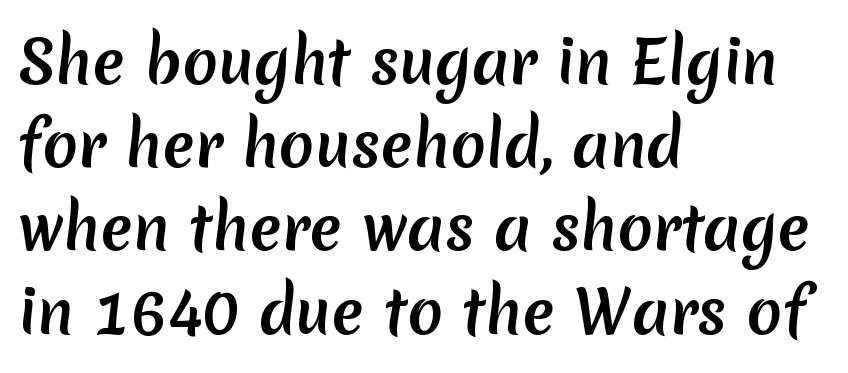
Q: Is the typeface a serif or a sans-serif typeface? A: Sans-serif.
Q: Is the text underlined? A: No.
Q: How is the paragraph aligned? A: Left-aligned.
Q: Is the spacing between letters normal or unusually wide? A: Normal.
Q: Is the spacing between lines tight, normal or loose? A: Normal.
Q: Width (condensed, normal, or wide)? A: Normal.
Q: Stroke contrast? A: Medium.
Q: x-height? A: Medium.
Q: Monospaced? A: No.
